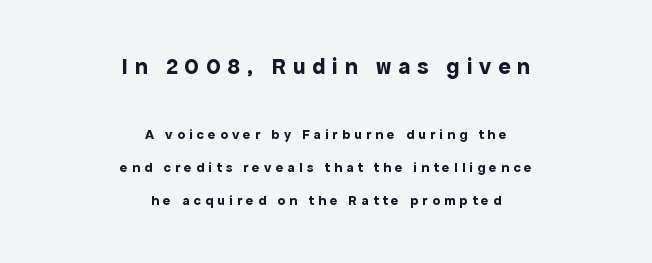
Q: Is the text bold? A: Yes.
Q: Is the text italic (slanted)? A: No, it is upright.
Q: Is the text underlined? A: No.
Q: How is the paragraph aligned? A: Centered.
Q: Is the spacing between letters normal or unusually wide? A: Unusually wide.
Q: Is the spacing between lines tight, normal or loose? A: Loose.
Q: Which block of text is set in a larger size, the first (top) or the second (bottom)? A: The first (top) one.
